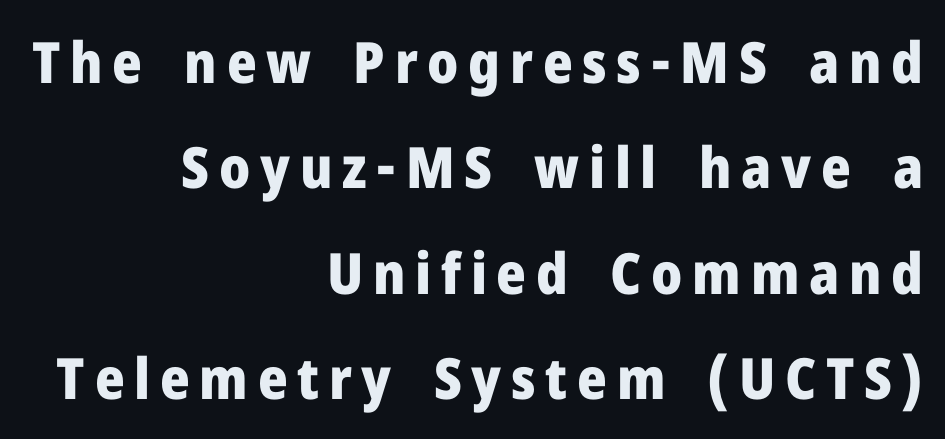
{"serif": "no", "italic": "no", "bold": "yes", "weight": "heavy", "width": "normal", "stroke_contrast": "low", "x_height": "medium", "monospaced": "no", "underline": "no", "align": "right", "line_spacing_ratio": 1.85, "glyph_px": 57}
